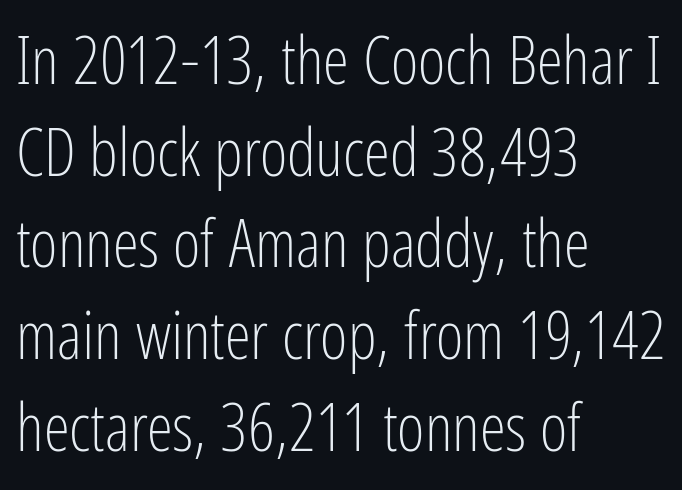
Q: Is the text bold? A: No.
Q: Is the text italic (slanted)? A: No, it is upright.
Q: Is the typeface a serif or a sans-serif typeface? A: Sans-serif.
Q: Is the text underlined? A: No.
Q: How is the paragraph aligned? A: Left-aligned.
Q: Is the spacing between letters normal or unusually wide? A: Normal.
Q: Is the spacing between lines tight, normal or loose? A: Normal.
Q: Width (condensed, normal, or wide)? A: Condensed.
Q: Stroke contrast? A: Low.
Q: x-height? A: Medium.
Q: Monospaced? A: No.
